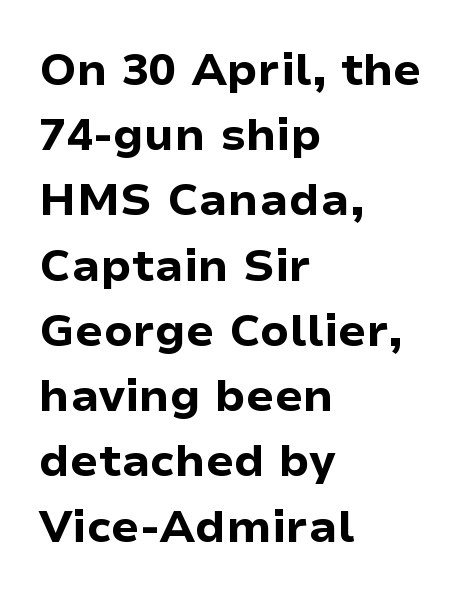
This sample uses an upright cut, with every glyph sitting square on the baseline. Honestly, the row spacing looks completely unremarkable. The line texture is even and compact thanks to regular tracking. This sample uses a sans-serif face.
